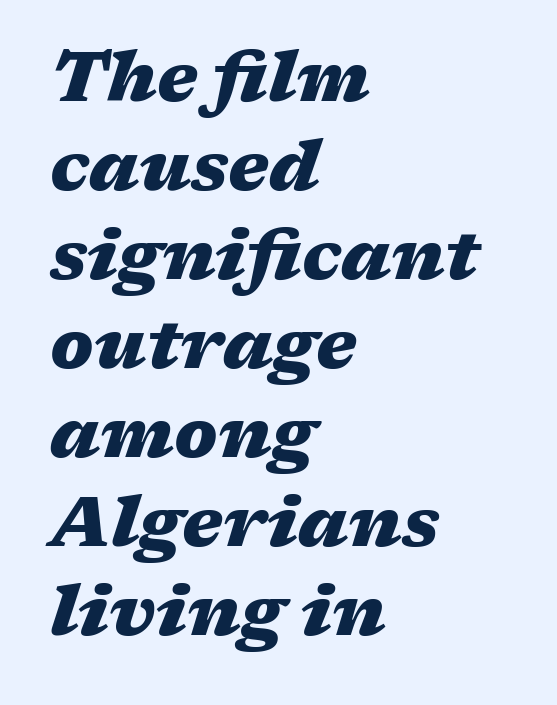
Q: Is the text bold? A: Yes.
Q: Is the text italic (slanted)? A: Yes, it leans right by about 17 degrees.
Q: Is the text underlined? A: No.
Q: How is the paragraph aligned? A: Left-aligned.
Q: Is the spacing between letters normal or unusually wide? A: Normal.
Q: Is the spacing between lines tight, normal or loose? A: Normal.
Q: Width (condensed, normal, or wide)? A: Wide.
Q: Stroke contrast? A: Medium.
Q: x-height? A: Medium.
Q: Monospaced? A: No.
